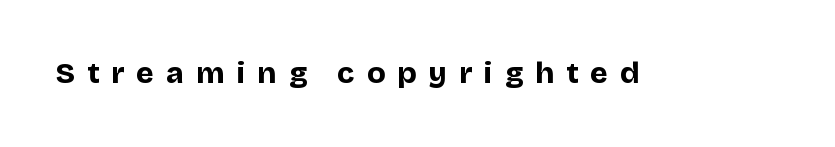
{"serif": "no", "italic": "no", "bold": "yes", "weight": "bold", "width": "normal", "stroke_contrast": "low", "x_height": "large", "monospaced": "no", "underline": "no", "letter_spacing": "wide", "letter_spacing_em": 0.4, "glyph_px": 30}
